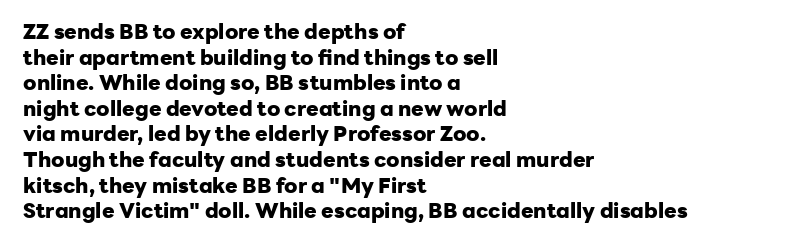
The image shows 21 px bold type, upright; set left-aligned, line spacing 1.22x, normal letter spacing, not underlined.
